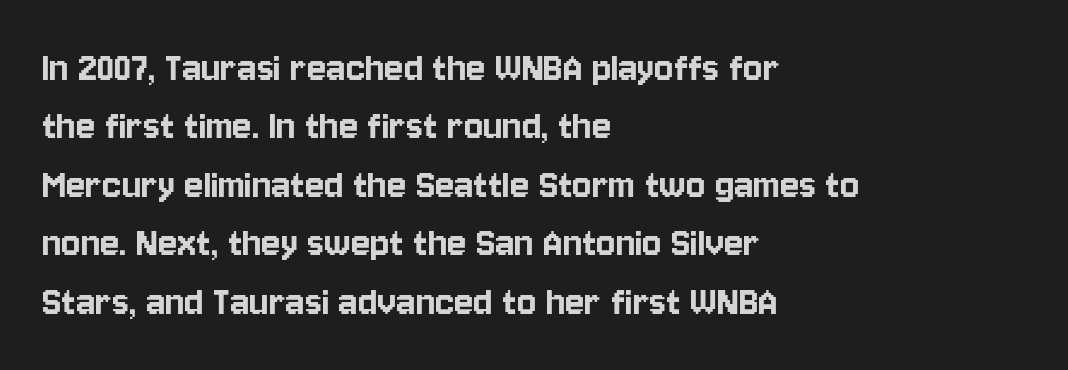
Students, observe: this is what conventionally led text looks like. Any mark beneath the type? The region is blank. A sans-serif font was chosen for this passage. Character widths vary here, with narrow letters taking less room than wide ones.
